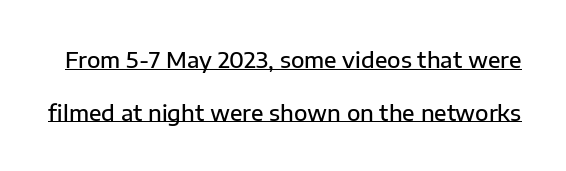
Q: Is the text bold? A: Semi-bold.
Q: Is the text italic (slanted)? A: No, it is upright.
Q: Is the text underlined? A: Yes.
Q: Is the spacing between letters normal or unusually wide? A: Normal.
Q: Is the spacing between lines tight, normal or loose? A: Loose.
